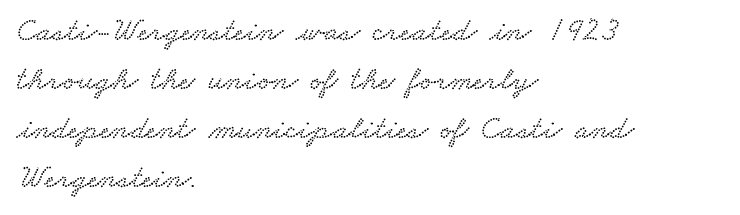
The image shows 33 px wide serif type; set left-aligned, normal line spacing (1.48x), normal letter spacing, not underlined; low stroke contrast and a small x-height.
